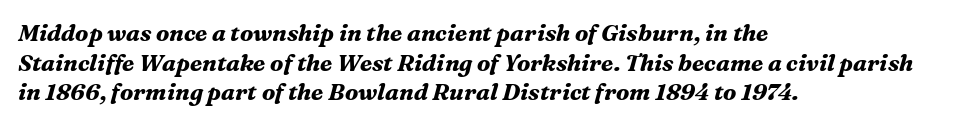
{"italic": "yes", "lean": "right", "slant_degrees": 16, "bold": "yes", "underline": "no", "align": "left", "line_spacing": "normal", "line_spacing_ratio": 1.29, "letter_spacing": "normal", "letter_spacing_em": 0.0, "glyph_px": 23}
